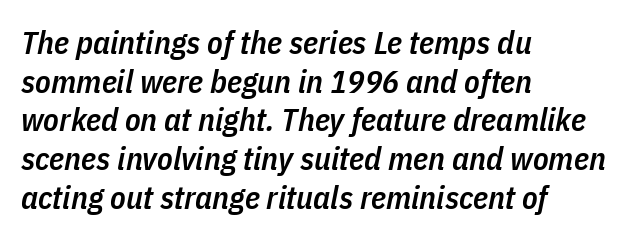
{"italic": "yes", "lean": "right", "slant_degrees": 11, "bold": "semi", "weight": "semibold", "width": "condensed", "stroke_contrast": "low", "x_height": "medium", "monospaced": "no", "underline": "no", "align": "left", "line_spacing_ratio": 1.21, "letter_spacing": "normal", "letter_spacing_em": 0.0, "glyph_px": 32}
